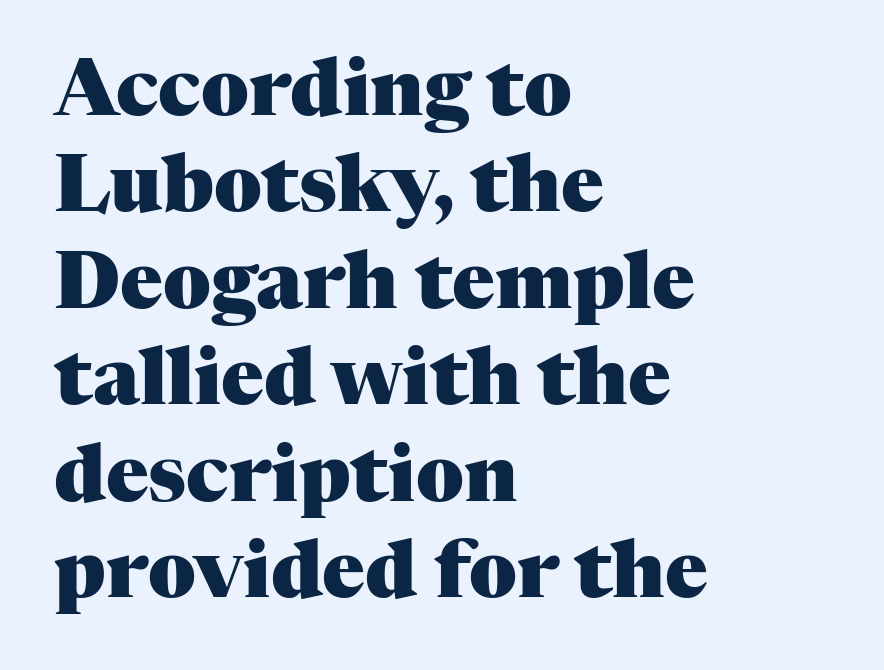
{"serif": "yes", "italic": "no", "bold": "yes", "weight": "heavy", "width": "normal", "stroke_contrast": "medium", "x_height": "medium", "monospaced": "no", "underline": "no", "align": "left", "line_spacing_ratio": 1.22, "letter_spacing": "normal", "letter_spacing_em": 0.0, "glyph_px": 79}
